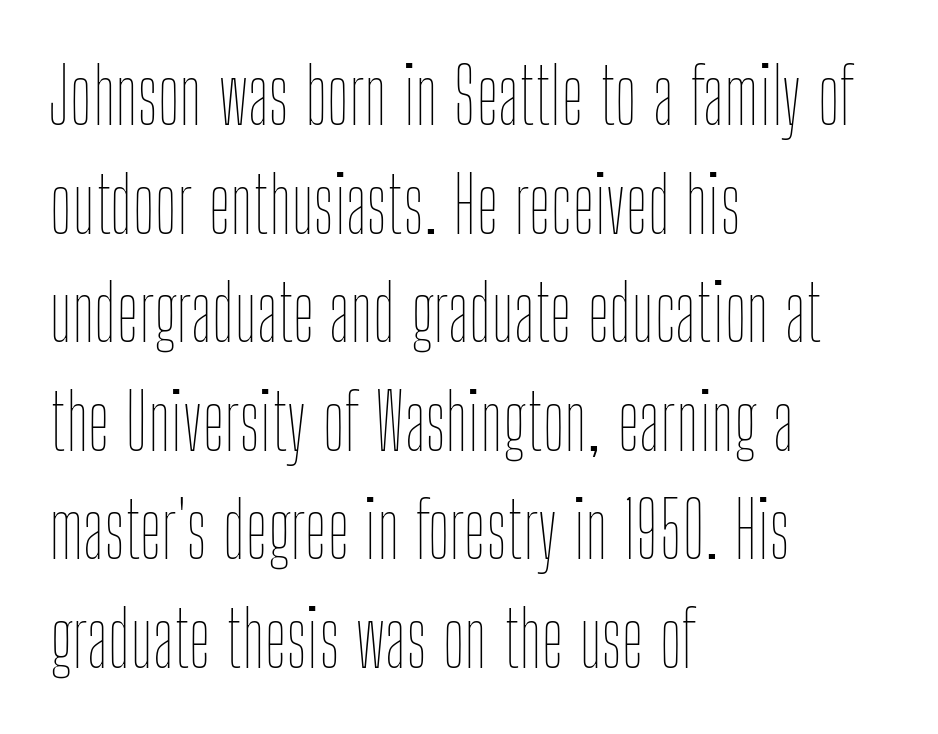
The image shows 77 px thin, condensed type, upright; set left-aligned, normal line spacing (1.41x), normal letter spacing, not underlined; low stroke contrast and a medium x-height.
